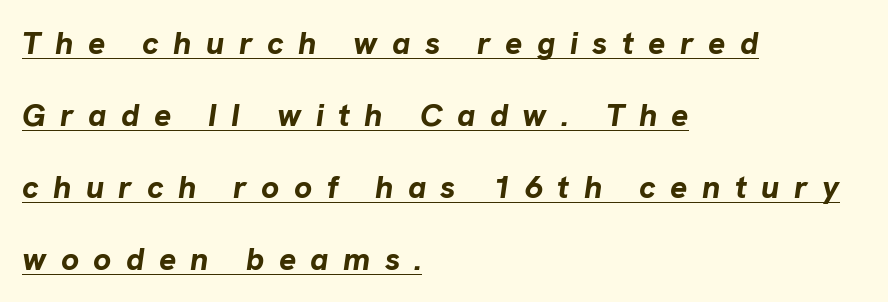
The passage shown is underscored from start to finish. The compositor pushed each line to the left boundary. A typesetter would call this leading open, well beyond the default. A typesetter would call this proportional, since set widths differ per character. The type is letterspaced generously, with wide tracking. These lines were composed using italics.
